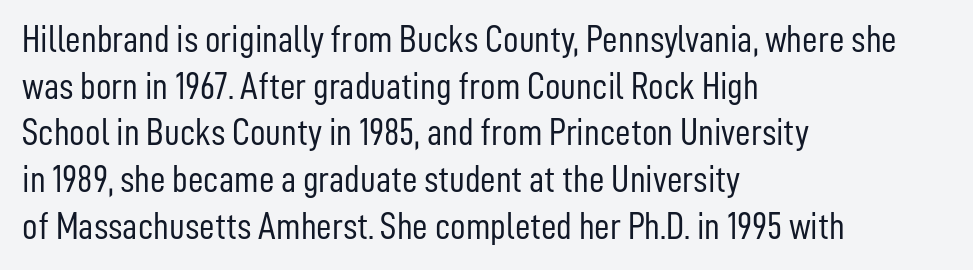
The string is rendered with underlining switched off. Alignment: flush left. Serif or sans? Sans — the stroke terminals are bare. Ascenders rise straight up at ninety degrees. No chunkiness to these letters — they're not bold.
